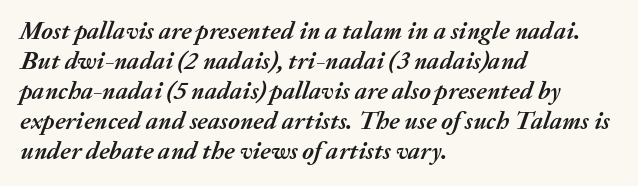
{"italic": "yes", "lean": "right", "slant_degrees": 20, "bold": "yes", "underline": "no", "align": "left", "line_spacing_ratio": 1.2, "letter_spacing": "normal", "letter_spacing_em": 0.0, "glyph_px": 25}
